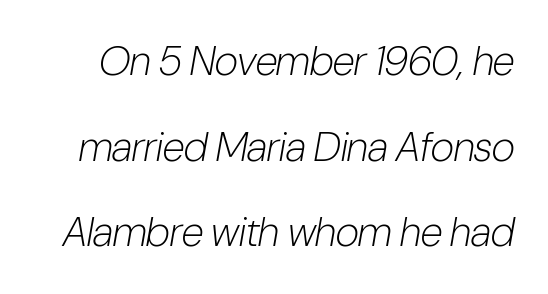
The image shows 41 px light, condensed type, italic (leaning right); set loose line spacing (2.09x), normal letter spacing, not underlined; low stroke contrast and a medium x-height.
